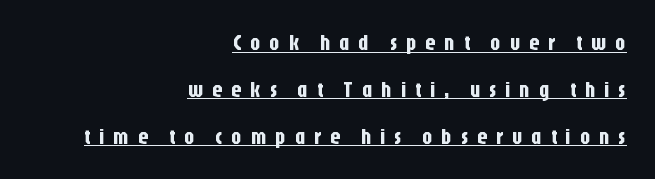
Q: Is the text italic (slanted)? A: No, it is upright.
Q: Is the text underlined? A: Yes.
Q: How is the paragraph aligned? A: Right-aligned.
Q: Is the spacing between letters normal or unusually wide? A: Unusually wide.
Q: Is the spacing between lines tight, normal or loose? A: Loose.
